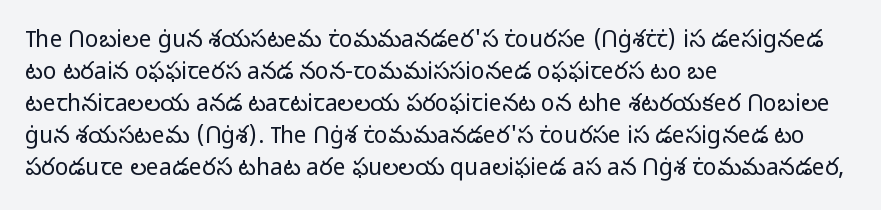
Q: Is the text bold? A: No.
Q: Is the text italic (slanted)? A: No, it is upright.
Q: Is the text underlined? A: No.
Q: How is the paragraph aligned? A: Left-aligned.
Q: Is the spacing between letters normal or unusually wide? A: Normal.
Q: Is the spacing between lines tight, normal or loose? A: Normal.
